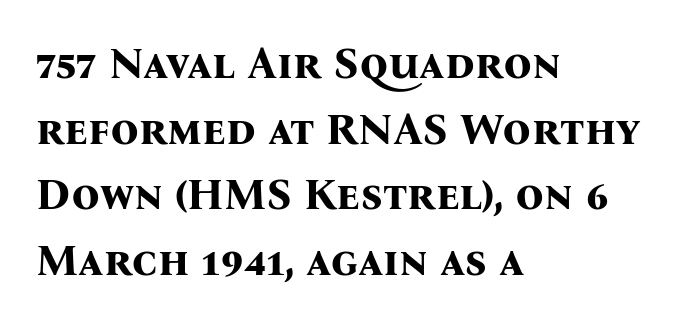
{"serif": "yes", "italic": "no", "bold": "yes", "weight": "bold", "width": "normal", "stroke_contrast": "medium", "x_height": "medium", "monospaced": "no", "underline": "no", "align": "left", "line_spacing": "normal", "line_spacing_ratio": 1.49, "letter_spacing": "normal", "letter_spacing_em": 0.0, "glyph_px": 44}
